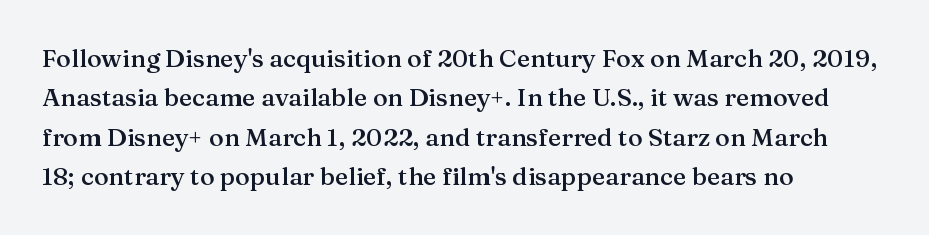
Underlining? Definitely not there. This sample uses plain, unmodified letter spacing. Is there any slant? The stems are plumb. A classic flush-left, rag-right setting is used for this passage.
